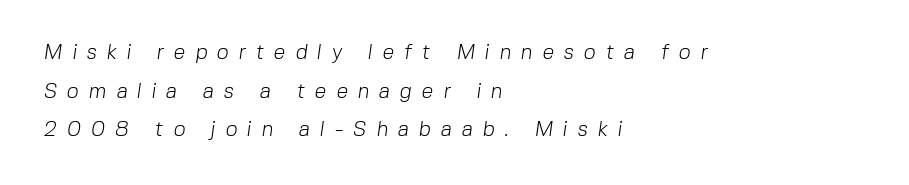
Q: Is the text bold? A: No.
Q: Is the text underlined? A: No.
Q: How is the paragraph aligned? A: Left-aligned.
Q: Is the spacing between letters normal or unusually wide? A: Unusually wide.
